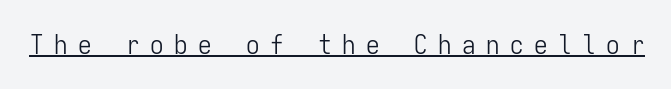
Q: Is the text bold? A: No.
Q: Is the text italic (slanted)? A: No, it is upright.
Q: Is the text underlined? A: Yes.
Q: Is the spacing between letters normal or unusually wide? A: Unusually wide.
